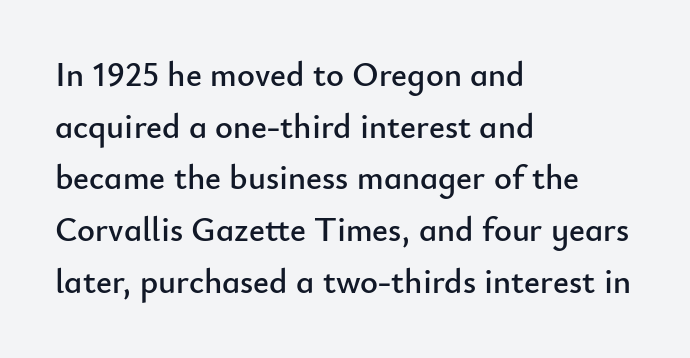
{"serif": "no", "italic": "no", "width": "normal", "stroke_contrast": "low", "x_height": "small", "monospaced": "no", "underline": "no", "align": "left", "line_spacing": "normal", "line_spacing_ratio": 1.52, "letter_spacing": "normal", "letter_spacing_em": 0.0, "glyph_px": 34}
